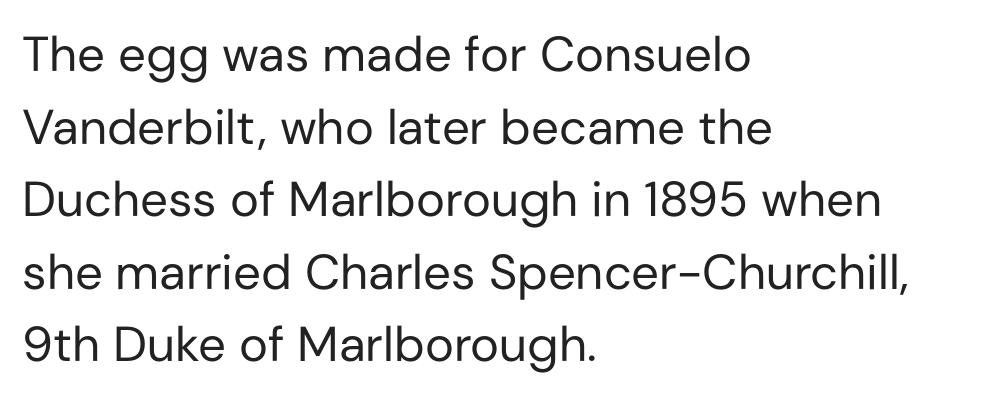
{"serif": "no", "italic": "no", "bold": "no", "weight": "regular", "width": "normal", "stroke_contrast": "low", "x_height": "medium", "monospaced": "no", "underline": "no", "align": "left", "line_spacing": "normal", "line_spacing_ratio": 1.48, "letter_spacing": "normal", "letter_spacing_em": 0.0, "glyph_px": 49}
